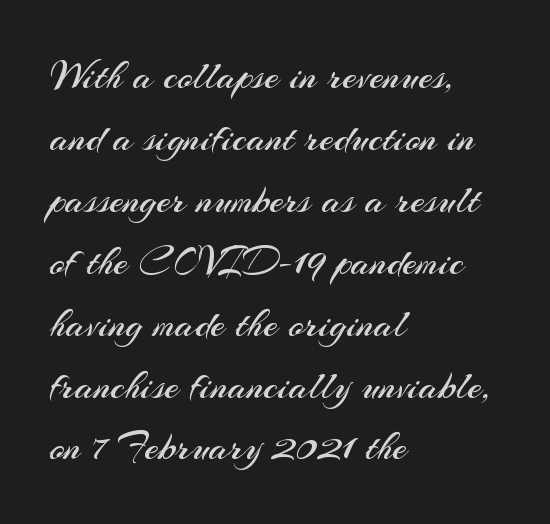
Stroke thickness stays within the range of a standard reading face or lighter. To sum up the face: it is a sans, with no serifs. These lines sit exactly where default settings would place them.
